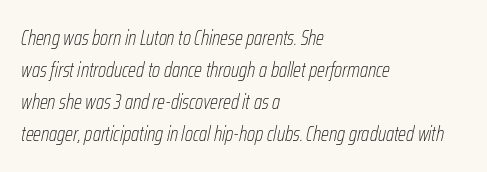
Q: Is the text bold? A: No.
Q: Is the text italic (slanted)? A: Yes, it leans right by about 12 degrees.
Q: Is the text underlined? A: No.
Q: How is the paragraph aligned? A: Left-aligned.
Q: Is the spacing between letters normal or unusually wide? A: Normal.
Q: Is the spacing between lines tight, normal or loose? A: Normal.
